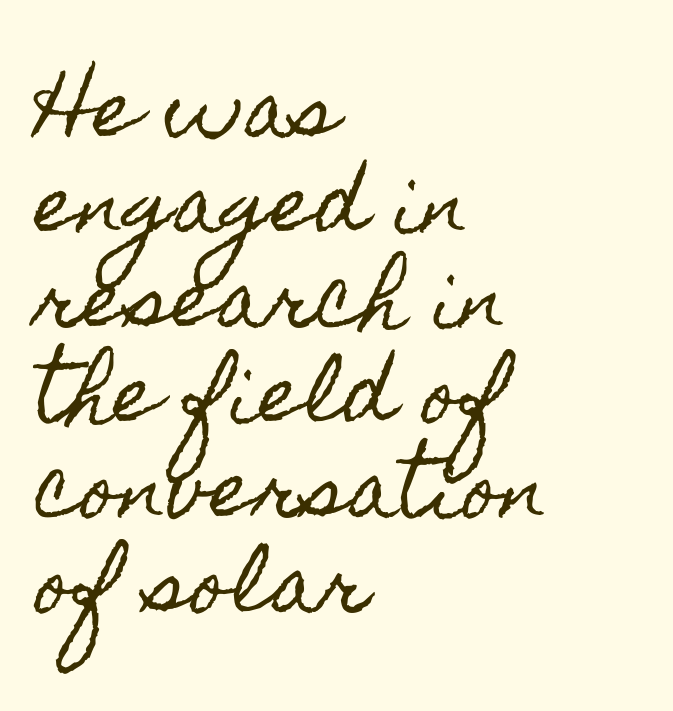
What stands out about the letter spacing? Nothing — it is the standard amount. The strip under each line holds only bare page. The passage shown is typed in a proportional face where columns would drift. The typesetter chose a ragged-right arrangement here.
